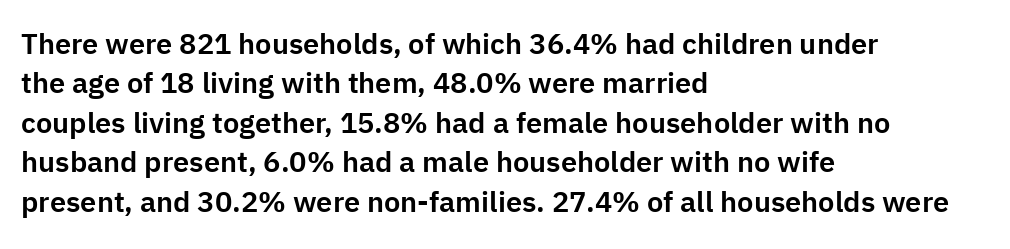
Visually the block forms a straight wall on the left and a jagged coastline on the right. How are the letters spaced? Ordinarily, with no added tracking. The font family rendered here belongs to the sans-serif group. Upright lettering throughout. Underlining? Definitely not there. Compared with typical paragraphs, the rows here are spaced about the same.
